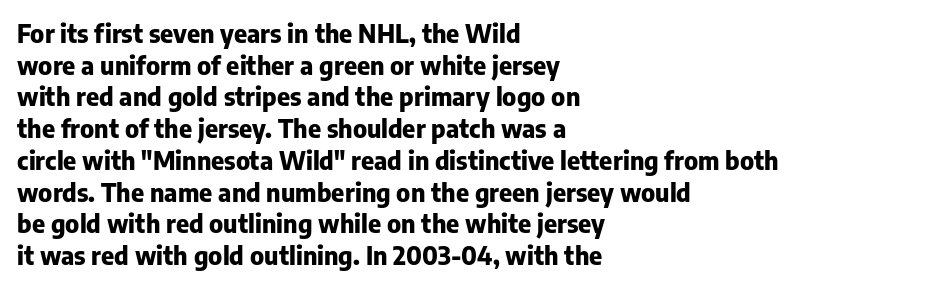
Short and long lines alike share a common starting point at left. The vertical gap from one line to the next is medium. Does the lettering tilt? It doesn't — this is upright. Underline: absent. The tracking reads as untouched default to a designer's eye. Chunky letters — that's bold for sure.
